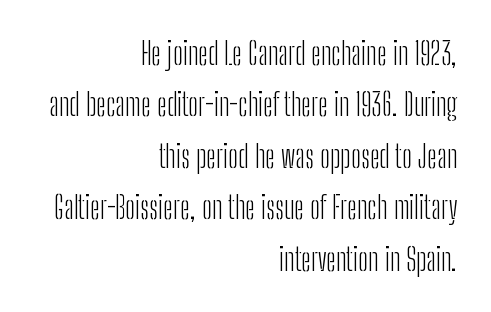
{"serif": "no", "italic": "no", "bold": "no", "weight": "light", "width": "condensed", "stroke_contrast": "low", "x_height": "medium", "monospaced": "no", "underline": "no", "align": "right", "line_spacing": "normal", "line_spacing_ratio": 1.66, "letter_spacing": "normal", "letter_spacing_em": 0.0, "glyph_px": 31}
